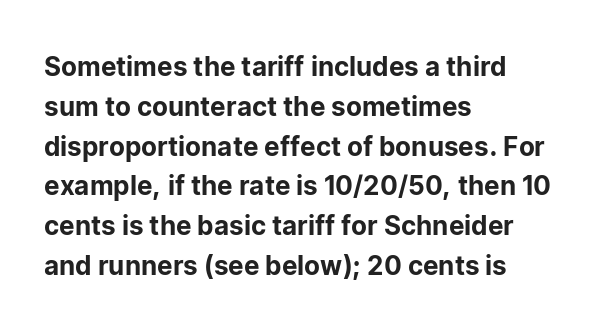
Q: Is the text italic (slanted)? A: No, it is upright.
Q: Is the text underlined? A: No.
Q: How is the paragraph aligned? A: Left-aligned.
Q: Is the spacing between letters normal or unusually wide? A: Normal.
Q: Is the spacing between lines tight, normal or loose? A: Normal.
